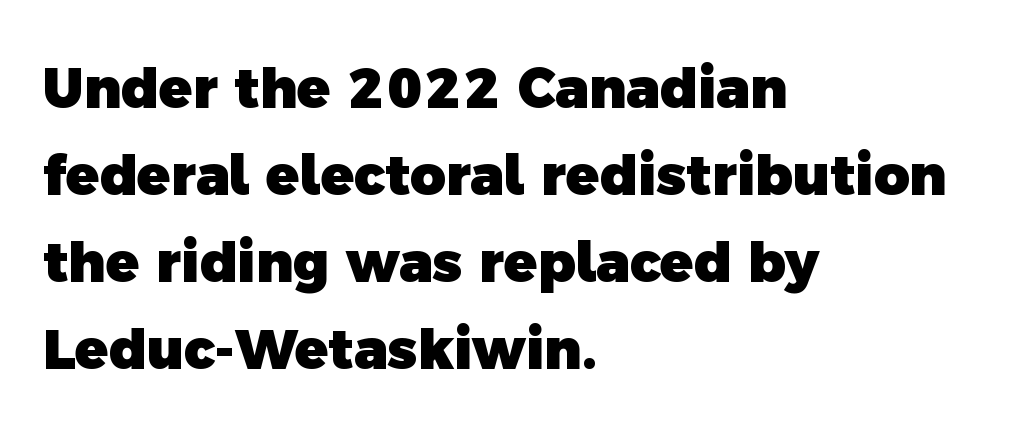
The face used here is a sans, in the tradition of grotesques and geometrics. Descender tails drop into unmarked territory. In terms of letterspacing, this is plain default setting. If you drew a ruler down the left edge, every line would touch it. This block has exactly the height ordinary leading produces. You could not count columns in this text — the font is proportionally spaced.
